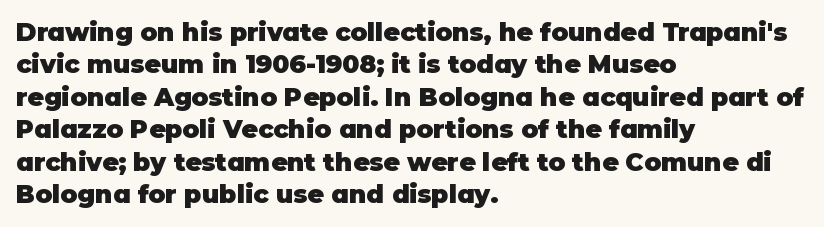
Q: Is the text bold? A: Yes.
Q: Is the text italic (slanted)? A: No, it is upright.
Q: Is the text underlined? A: No.
Q: How is the paragraph aligned? A: Left-aligned.
Q: Is the spacing between letters normal or unusually wide? A: Normal.
Q: Is the spacing between lines tight, normal or loose? A: Normal.
